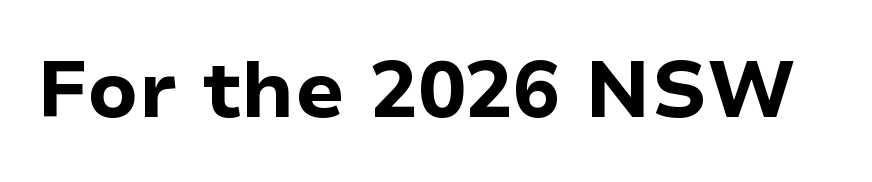
{"serif": "no", "italic": "no", "bold": "yes", "weight": "bold", "width": "normal", "stroke_contrast": "low", "x_height": "medium", "monospaced": "no", "underline": "no", "letter_spacing": "normal", "letter_spacing_em": 0.0, "glyph_px": 79}
